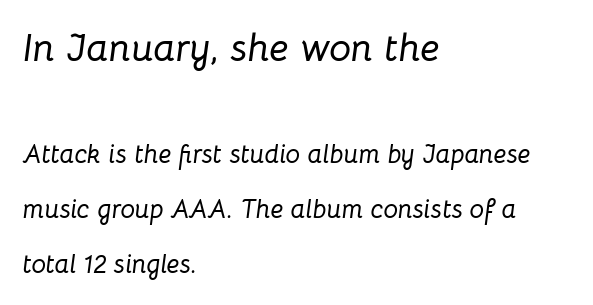
Q: Is the text italic (slanted)? A: Yes, it leans right by about 8 degrees.
Q: Is the text underlined? A: No.
Q: How is the paragraph aligned? A: Left-aligned.
Q: Is the spacing between letters normal or unusually wide? A: Normal.
Q: Is the spacing between lines tight, normal or loose? A: Loose.
Q: Which block of text is set in a larger size, the first (top) or the second (bottom)? A: The first (top) one.
Q: Width (condensed, normal, or wide)? A: Normal.
Q: Stroke contrast? A: Low.
Q: x-height? A: Medium.
Q: Monospaced? A: No.
